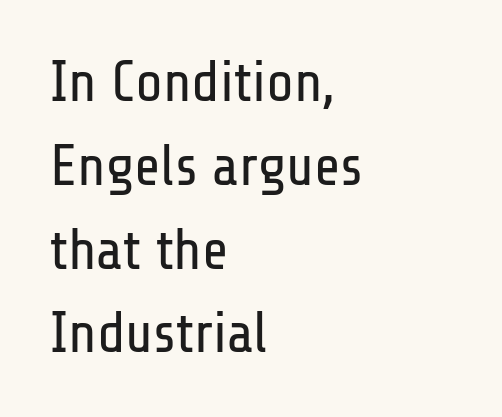
The image shows 57 px regular-weight, condensed sans-serif type, upright; set left-aligned, normal line spacing (1.47x), normal letter spacing, not underlined; low stroke contrast and a medium x-height.
